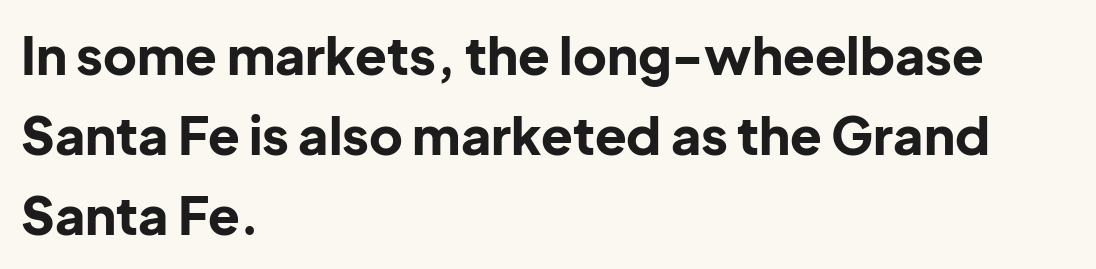
{"serif": "no", "italic": "no", "bold": "yes", "weight": "bold", "width": "normal", "stroke_contrast": "low", "x_height": "medium", "monospaced": "no", "underline": "no", "align": "left", "line_spacing": "normal", "line_spacing_ratio": 1.54, "letter_spacing": "normal", "letter_spacing_em": 0.0, "glyph_px": 52}
